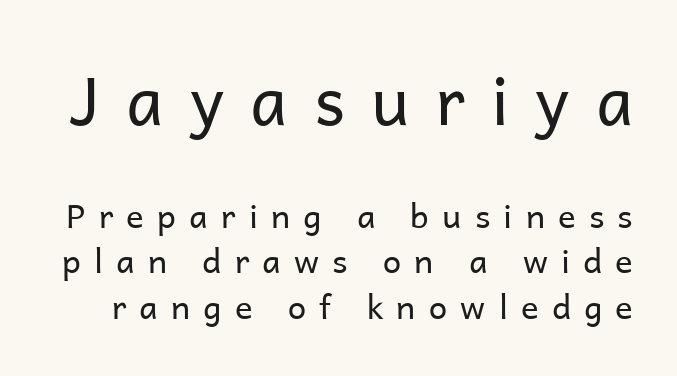
{"serif": "no", "italic": "no", "bold": "no", "weight": "regular", "width": "normal", "stroke_contrast": "low", "x_height": "medium", "monospaced": "no", "underline": "no", "line_spacing": "normal", "line_spacing_ratio": 1.37, "letter_spacing": "wide", "letter_spacing_em": 0.4, "larger_block": "first", "size_ratio": 2.0, "glyph_px": 66}
